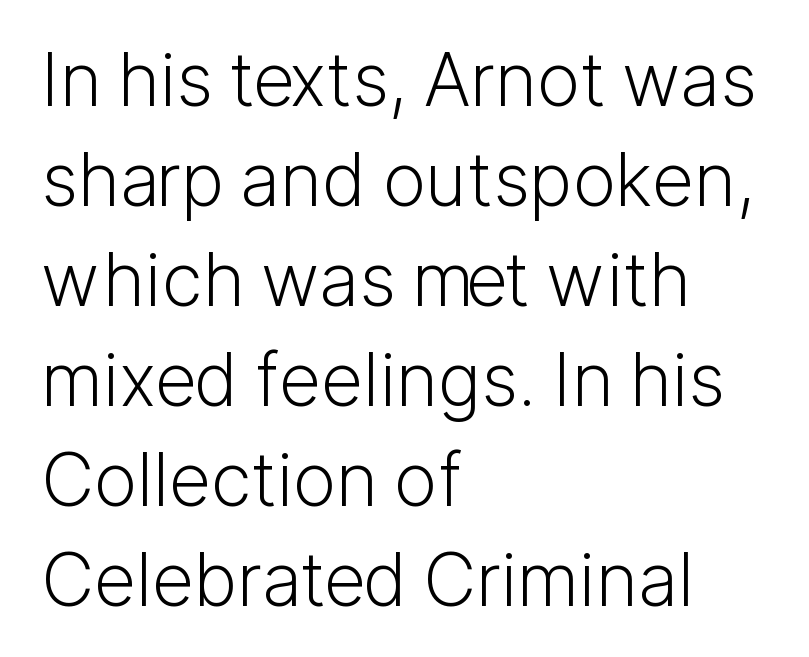
Q: Is the text bold? A: No.
Q: Is the text italic (slanted)? A: No, it is upright.
Q: Is the typeface a serif or a sans-serif typeface? A: Sans-serif.
Q: Is the text underlined? A: No.
Q: How is the paragraph aligned? A: Left-aligned.
Q: Is the spacing between letters normal or unusually wide? A: Normal.
Q: Is the spacing between lines tight, normal or loose? A: Normal.
Q: Width (condensed, normal, or wide)? A: Normal.
Q: Stroke contrast? A: Low.
Q: x-height? A: Medium.
Q: Monospaced? A: No.
